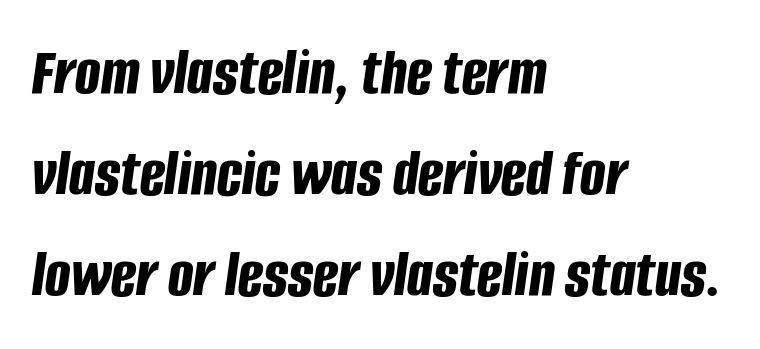
The image shows 67 px bold, condensed type, italic (leaning right); set left-aligned, normal line spacing (1.51x), normal letter spacing, not underlined; low stroke contrast and a large x-height.
